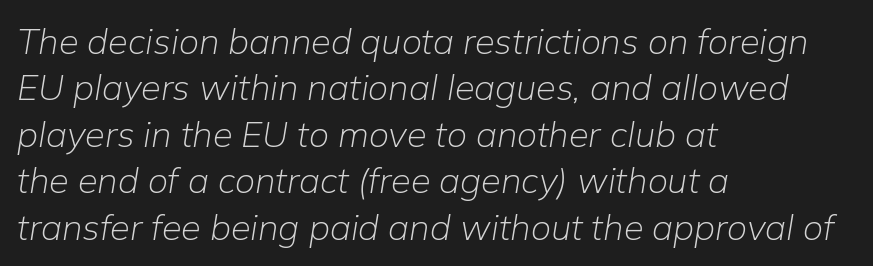
Line starts are locked; line ends wander. A typesetter would call this proportional, since set widths differ per character. Summary of weight: not heavy and not bold. Would a proofreader flag this as italicized? Yes. The letterforms sit shoulder to shoulder at normal distance.
